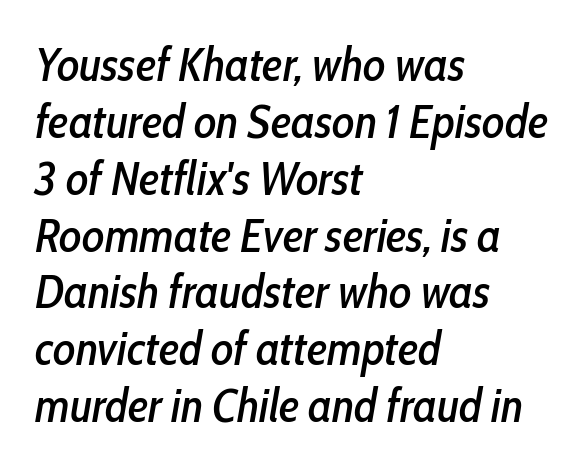
Q: Is the text italic (slanted)? A: Yes, it leans right by about 10 degrees.
Q: Is the text underlined? A: No.
Q: How is the paragraph aligned? A: Left-aligned.
Q: Is the spacing between letters normal or unusually wide? A: Normal.
Q: Width (condensed, normal, or wide)? A: Condensed.
Q: Stroke contrast? A: Low.
Q: x-height? A: Medium.
Q: Monospaced? A: No.
